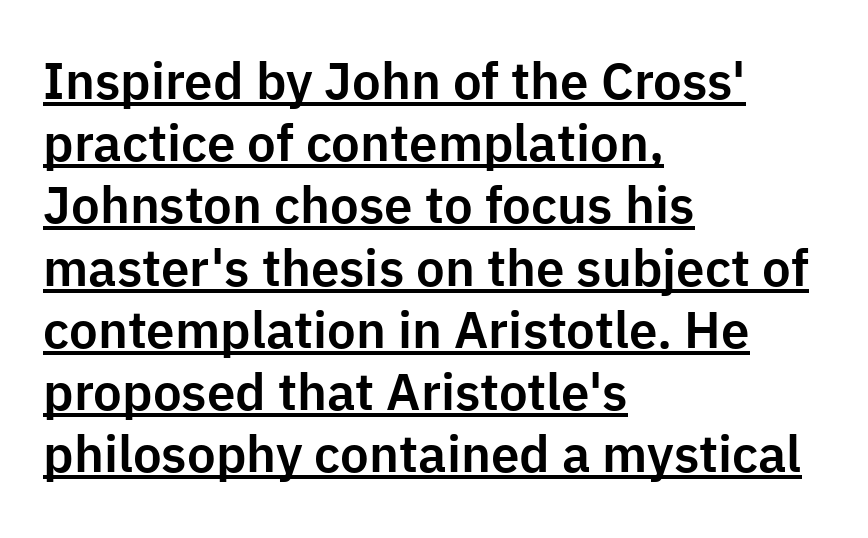
Q: Is the text italic (slanted)? A: No, it is upright.
Q: Is the typeface a serif or a sans-serif typeface? A: Sans-serif.
Q: Is the text underlined? A: Yes.
Q: How is the paragraph aligned? A: Left-aligned.
Q: Is the spacing between letters normal or unusually wide? A: Normal.
Q: Width (condensed, normal, or wide)? A: Normal.
Q: Stroke contrast? A: Low.
Q: x-height? A: Medium.
Q: Monospaced? A: No.
